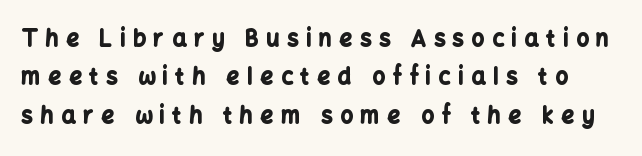
The image shows 22 px bold type, upright; set line spacing 1.75x, unusually wide letter spacing (+0.36 em), not underlined.
